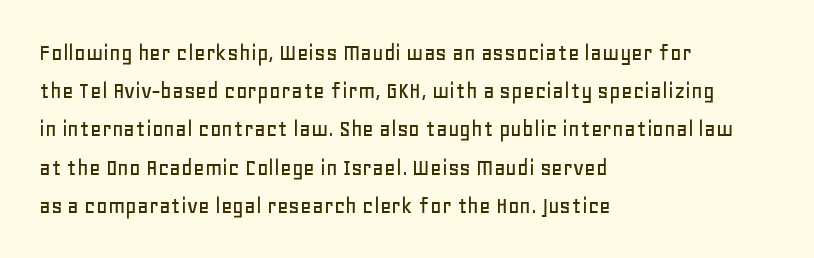
Descenders hang freely into open space. Teacher's note: observe the even left margin — that is flush-left alignment. The vertical gap from one line to the next is medium. If you drew a line through each stem, it would be perfectly vertical. The letters sit at their default tracking, neither squeezed nor spread.
